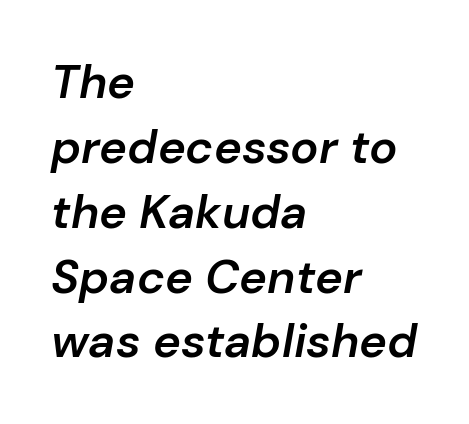
The image shows 47 px semibold type, italic (leaning right); set left-aligned, normal line spacing (1.38x), normal letter spacing, not underlined; low stroke contrast and a medium x-height.
